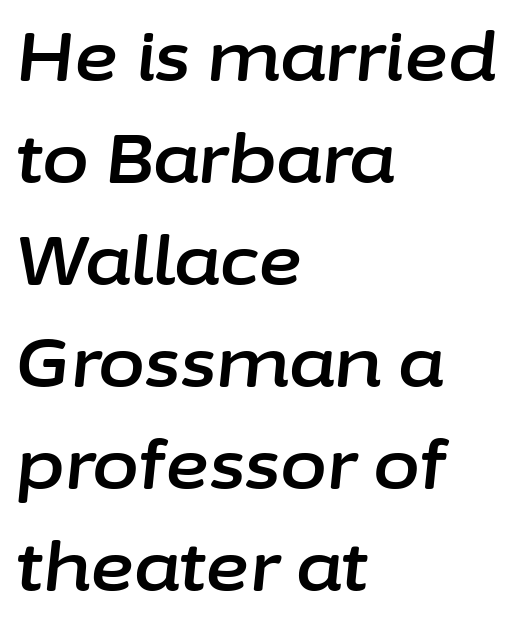
Q: Is the text italic (slanted)? A: Yes, it leans right by about 6 degrees.
Q: Is the text underlined? A: No.
Q: How is the paragraph aligned? A: Left-aligned.
Q: Is the spacing between letters normal or unusually wide? A: Normal.
Q: Is the spacing between lines tight, normal or loose? A: Normal.
Q: Width (condensed, normal, or wide)? A: Normal.
Q: Stroke contrast? A: Low.
Q: x-height? A: Medium.
Q: Monospaced? A: No.
